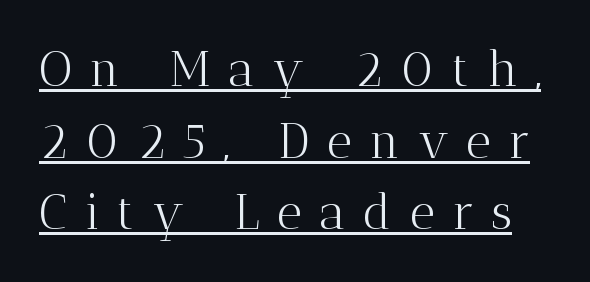
{"serif": "yes", "italic": "no", "bold": "no", "weight": "light", "width": "normal", "stroke_contrast": "medium", "x_height": "medium", "monospaced": "no", "underline": "yes", "line_spacing": "normal", "line_spacing_ratio": 1.46, "letter_spacing": "wide", "letter_spacing_em": 0.36, "glyph_px": 49}
